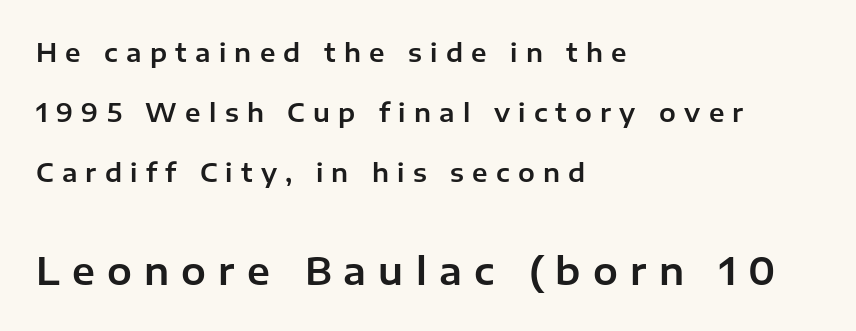
The image shows 37 px sans-serif type, upright; set left-aligned, loose line spacing (2.41x), unusually wide letter spacing (+0.33 em), not underlined; the second (bottom) block is 1.48x larger; low stroke contrast and a medium x-height.
